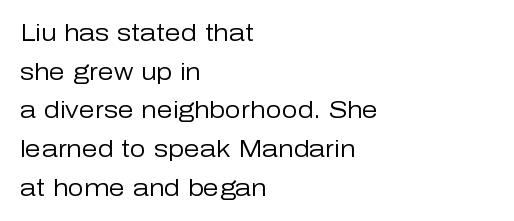
{"italic": "no", "bold": "no", "underline": "no", "align": "left", "line_spacing": "normal", "line_spacing_ratio": 1.68, "letter_spacing": "normal", "letter_spacing_em": 0.0, "glyph_px": 23}
